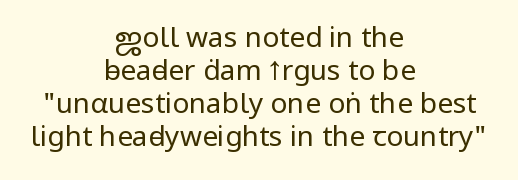
The image shows 28 px regular-weight, condensed sans-serif type, upright; set centered, line spacing 1.18x, normal letter spacing, not underlined; low stroke contrast and a large x-height.
